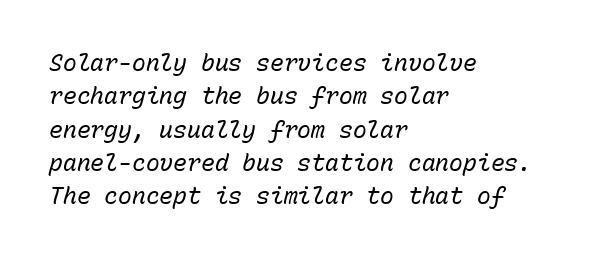
Emphasis-style slanted type is in use. Compared with typical body copy, the letter spacing here is the same. Short and long lines alike share a common starting point at left. Is this a heavy cut? Hardly; it is regular or lighter. These lines sit exactly where default settings would place them. Any mark beneath the type? The region is blank.
